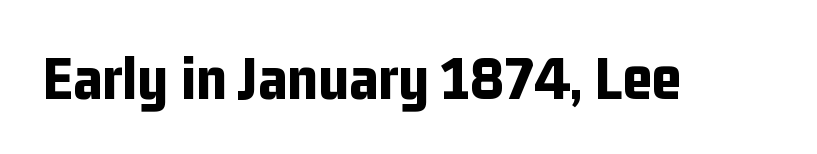
Q: Is the text bold? A: Yes.
Q: Is the text italic (slanted)? A: No, it is upright.
Q: Is the typeface a serif or a sans-serif typeface? A: Sans-serif.
Q: Is the text underlined? A: No.
Q: Is the spacing between letters normal or unusually wide? A: Normal.
Q: Width (condensed, normal, or wide)? A: Condensed.
Q: Stroke contrast? A: Low.
Q: x-height? A: Medium.
Q: Monospaced? A: No.
